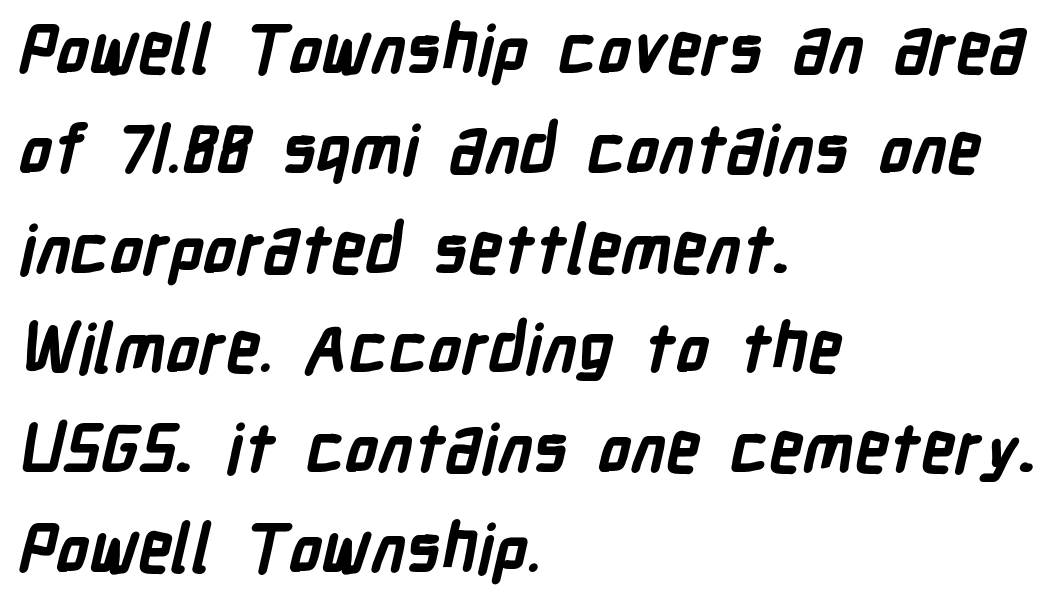
{"serif": "no", "bold": "yes", "weight": "bold", "width": "condensed", "stroke_contrast": "low", "x_height": "medium", "monospaced": "no", "underline": "no", "align": "left", "line_spacing": "normal", "line_spacing_ratio": 1.49, "letter_spacing": "normal", "letter_spacing_em": 0.0, "glyph_px": 67}
